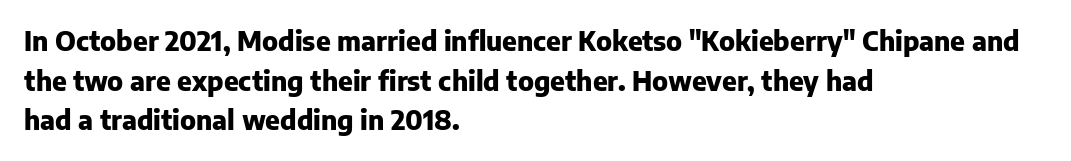
Q: Is the text bold? A: Yes.
Q: Is the text italic (slanted)? A: No, it is upright.
Q: Is the text underlined? A: No.
Q: How is the paragraph aligned? A: Left-aligned.
Q: Is the spacing between letters normal or unusually wide? A: Normal.
Q: Is the spacing between lines tight, normal or loose? A: Normal.
